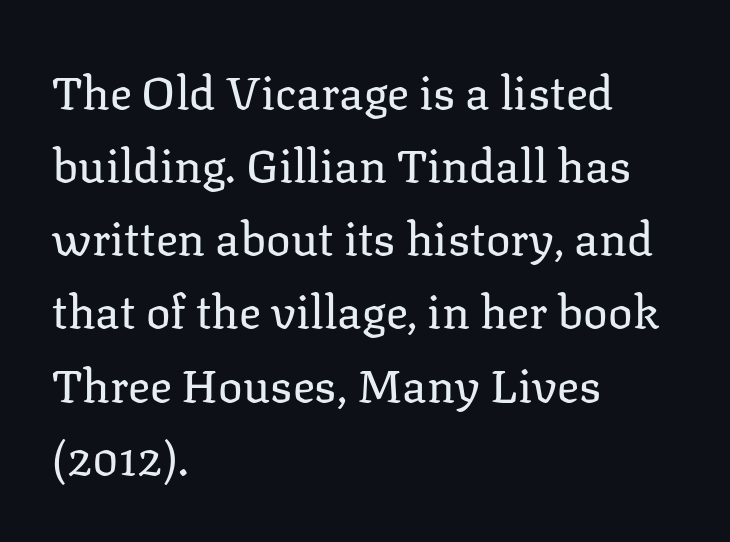
The image shows 46 px regular-weight serif type, upright; set left-aligned, normal line spacing (1.59x), normal letter spacing, not underlined; low stroke contrast and a medium x-height.
